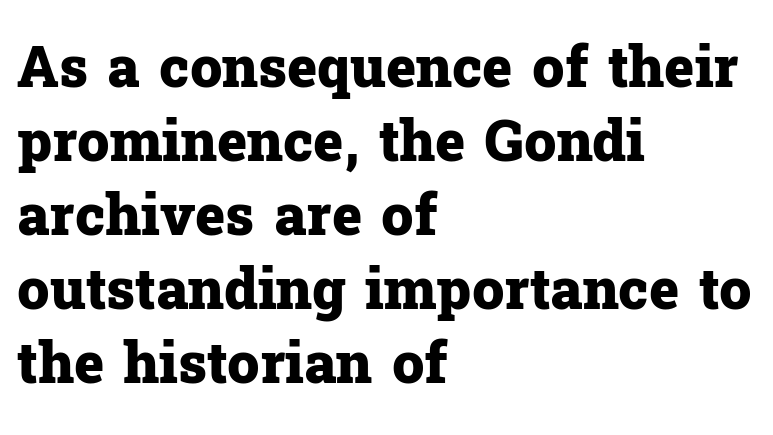
The image shows 57 px heavy serif type, upright; set left-aligned, normal line spacing (1.3x), normal letter spacing, not underlined; low stroke contrast and a medium x-height.
